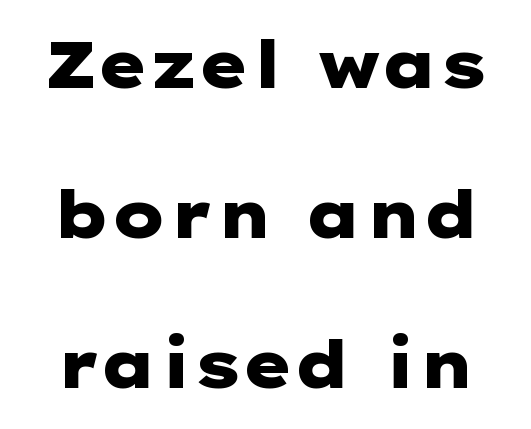
The image shows 65 px heavy, wide sans-serif type, upright; set loose line spacing (2.31x), normal letter spacing, not underlined; low stroke contrast and a medium x-height.
